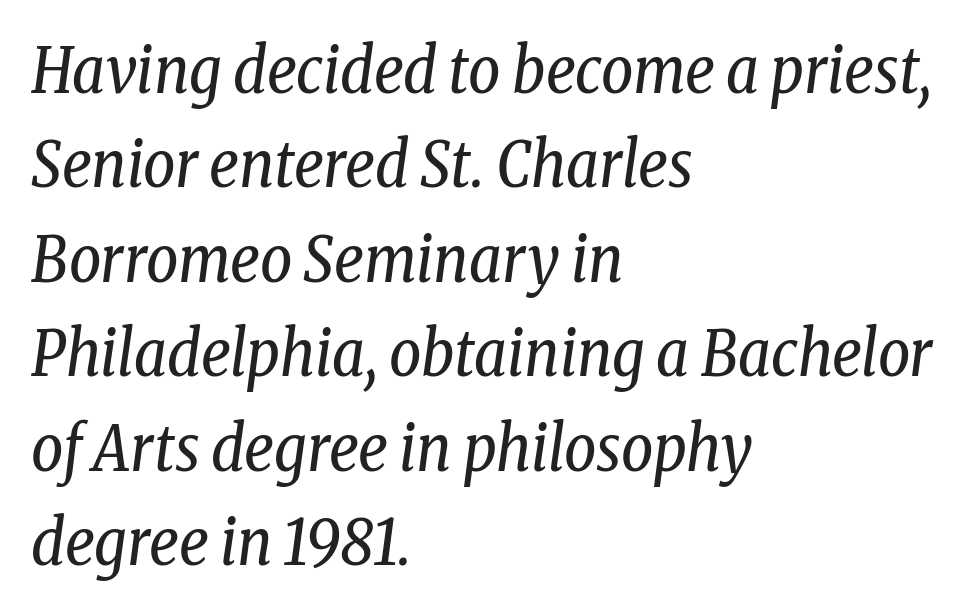
Q: Is the text bold? A: No.
Q: Is the text italic (slanted)? A: Yes, it leans right by about 8 degrees.
Q: Is the typeface a serif or a sans-serif typeface? A: Serif.
Q: Is the text underlined? A: No.
Q: How is the paragraph aligned? A: Left-aligned.
Q: Is the spacing between letters normal or unusually wide? A: Normal.
Q: Is the spacing between lines tight, normal or loose? A: Normal.
Q: Width (condensed, normal, or wide)? A: Condensed.
Q: Stroke contrast? A: Low.
Q: x-height? A: Medium.
Q: Monospaced? A: No.
